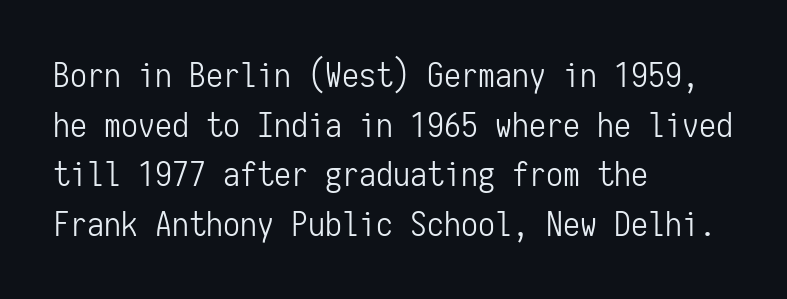
The image shows 34 px light, condensed sans-serif type, upright, monospaced; set left-aligned, normal line spacing (1.46x), normal letter spacing, not underlined; low stroke contrast and a medium x-height.
